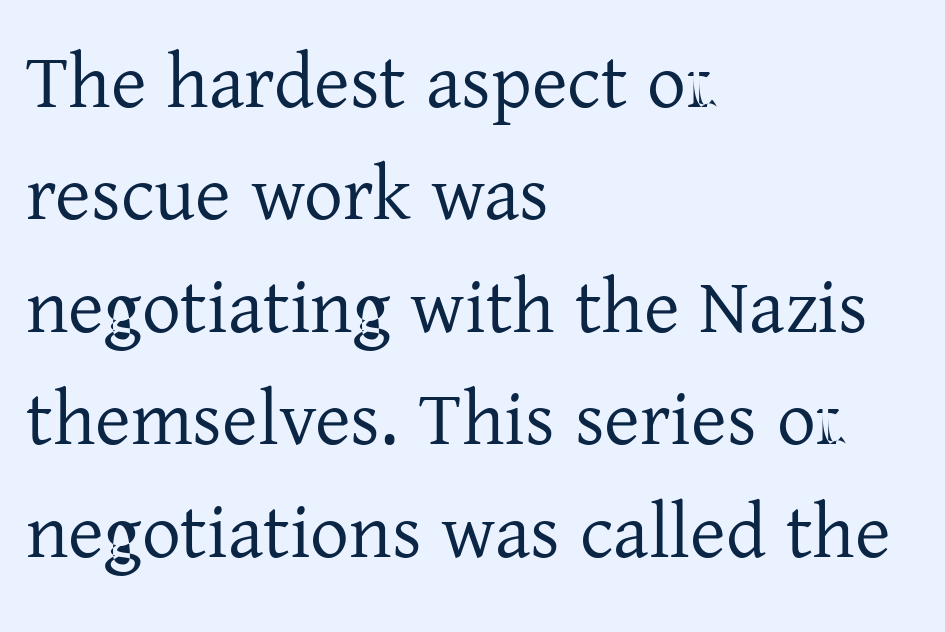
{"serif": "yes", "italic": "no", "bold": "no", "weight": "regular", "width": "normal", "stroke_contrast": "low", "x_height": "medium", "monospaced": "no", "underline": "no", "align": "left", "line_spacing": "normal", "line_spacing_ratio": 1.46, "letter_spacing": "normal", "letter_spacing_em": 0.0, "glyph_px": 77}
